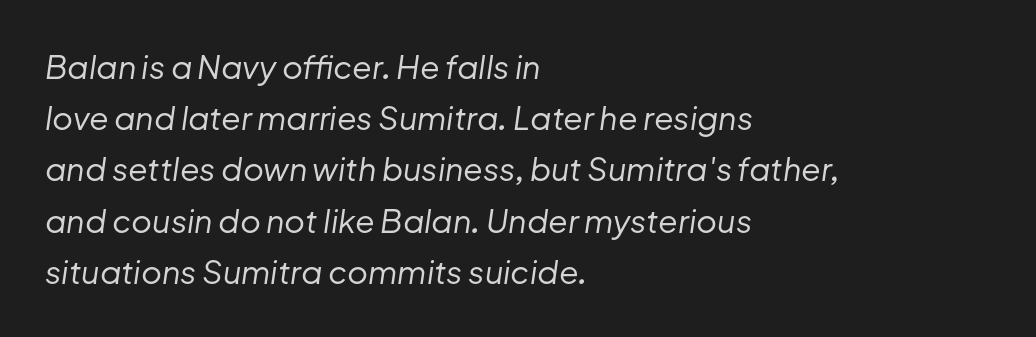
{"italic": "yes", "lean": "right", "slant_degrees": 8, "bold": "no", "weight": "regular", "width": "normal", "stroke_contrast": "low", "x_height": "medium", "monospaced": "no", "underline": "no", "align": "left", "line_spacing": "normal", "line_spacing_ratio": 1.6, "letter_spacing": "normal", "letter_spacing_em": 0.0, "glyph_px": 32}
